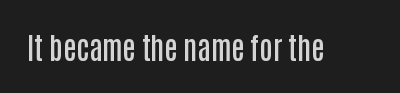
{"serif": "no", "italic": "no", "bold": "semi", "weight": "semibold", "width": "condensed", "stroke_contrast": "low", "x_height": "large", "monospaced": "no", "underline": "no", "letter_spacing": "normal", "letter_spacing_em": 0.0, "glyph_px": 29}
